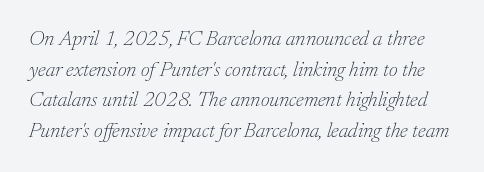
A light-to-regular cut is what we see here. Underlining? Definitely not there. Tracking value appears to be zero — textbook default spacing. The whole block is typeset with a tilt.
